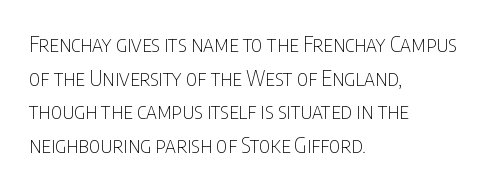
Q: Is the text bold? A: No.
Q: Is the text italic (slanted)? A: No, it is upright.
Q: Is the text underlined? A: No.
Q: How is the paragraph aligned? A: Left-aligned.
Q: Is the spacing between letters normal or unusually wide? A: Normal.
Q: Is the spacing between lines tight, normal or loose? A: Normal.
